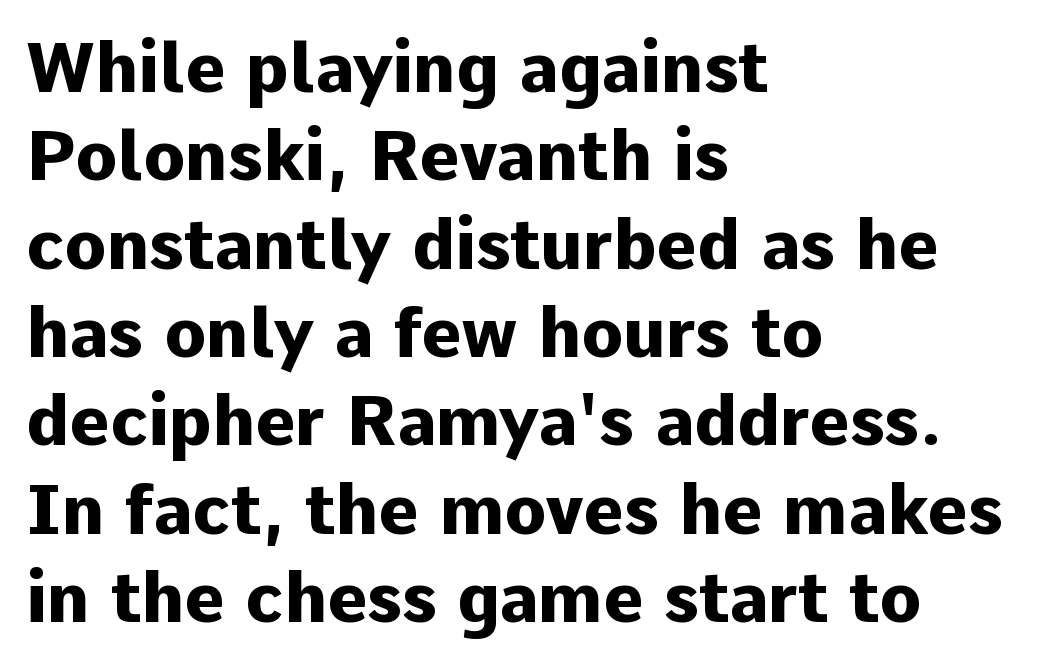
The image shows 69 px heavy sans-serif type, upright; set left-aligned, normal line spacing (1.28x), normal letter spacing, not underlined; low stroke contrast and a medium x-height.
